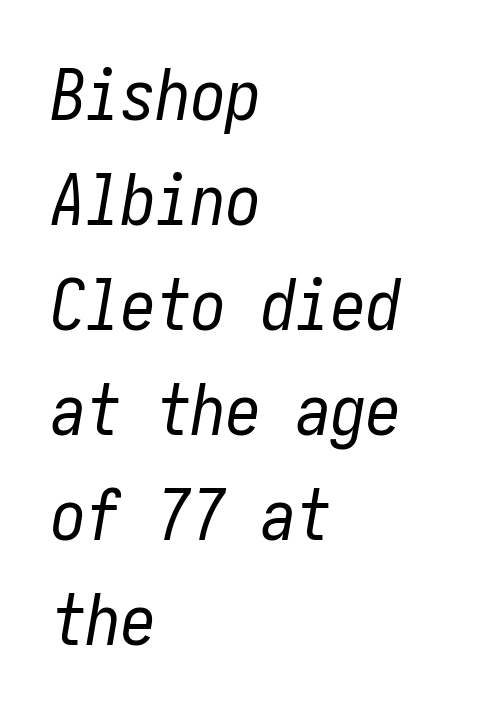
The image shows 70 px regular-weight, condensed type, italic (leaning right); set left-aligned, normal line spacing (1.5x), normal letter spacing, not underlined; low stroke contrast and a medium x-height.
